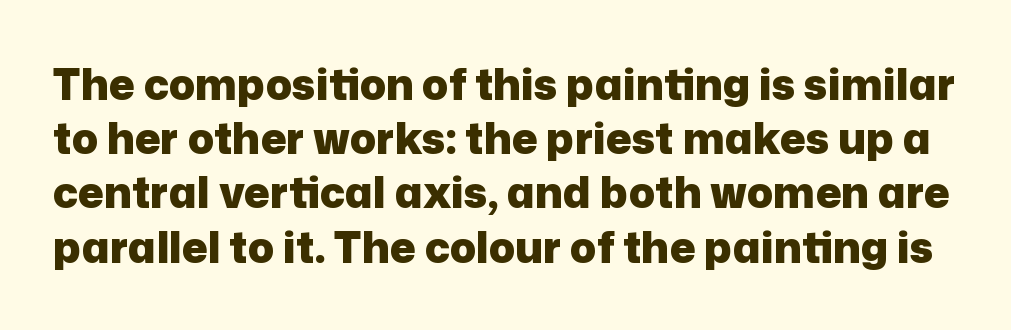
{"serif": "no", "italic": "no", "bold": "yes", "weight": "heavy", "width": "normal", "stroke_contrast": "low", "x_height": "medium", "monospaced": "no", "underline": "no", "line_spacing": "normal", "line_spacing_ratio": 1.26, "letter_spacing": "normal", "letter_spacing_em": 0.0, "glyph_px": 43}
